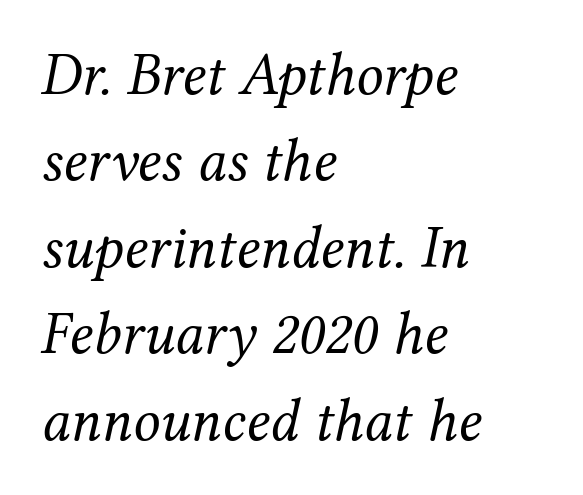
Quick note: underline off. This sample uses an oblique cut, with every glyph tilted off the vertical. Teacher's note: observe the even left margin — that is flush-left alignment. Is the letter spacing exaggerated? No — it looks like the ordinary default. Heft: none added — not bold. The designer left line spacing at the default.
